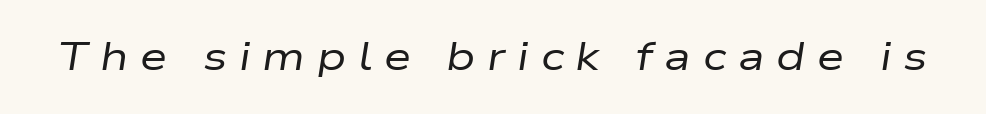
Q: Is the text bold? A: No.
Q: Is the text italic (slanted)? A: Yes, it leans right by about 9 degrees.
Q: Is the text underlined? A: No.
Q: Is the spacing between letters normal or unusually wide? A: Unusually wide.
Q: Width (condensed, normal, or wide)? A: Wide.
Q: Stroke contrast? A: Low.
Q: x-height? A: Medium.
Q: Monospaced? A: No.
